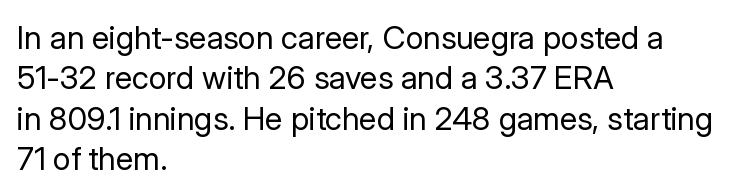
{"serif": "no", "italic": "no", "bold": "no", "weight": "regular", "width": "normal", "stroke_contrast": "low", "x_height": "medium", "monospaced": "no", "underline": "no", "align": "left", "line_spacing": "normal", "line_spacing_ratio": 1.26, "letter_spacing": "normal", "letter_spacing_em": 0.0, "glyph_px": 32}
